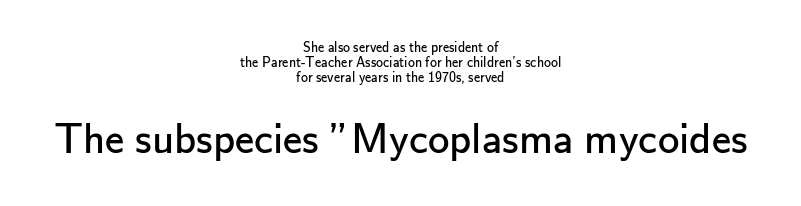
Q: Is the text bold? A: No.
Q: Is the text italic (slanted)? A: No, it is upright.
Q: Is the typeface a serif or a sans-serif typeface? A: Sans-serif.
Q: Is the text underlined? A: No.
Q: How is the paragraph aligned? A: Centered.
Q: Is the spacing between letters normal or unusually wide? A: Normal.
Q: Is the spacing between lines tight, normal or loose? A: Tight.
Q: Which block of text is set in a larger size, the first (top) or the second (bottom)? A: The second (bottom) one.
Q: Width (condensed, normal, or wide)? A: Normal.
Q: Stroke contrast? A: Low.
Q: x-height? A: Small.
Q: Monospaced? A: No.
